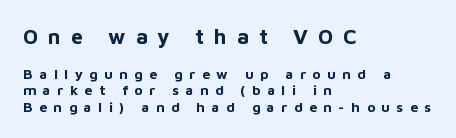
Inter-character spacing is expanded well beyond the font's built-in metrics. Two sizes are in play, and the larger belongs to the first block. Summary of weight: heavy, a full bold. Has an underline been added? It has not. This rendering uses left alignment, leaving the right contour irregular.
